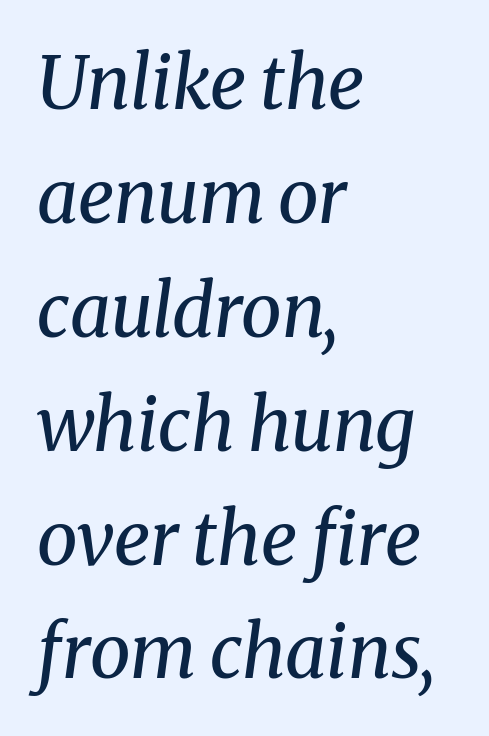
Q: Is the text bold? A: No.
Q: Is the text italic (slanted)? A: Yes, it leans right by about 8 degrees.
Q: Is the typeface a serif or a sans-serif typeface? A: Serif.
Q: Is the text underlined? A: No.
Q: How is the paragraph aligned? A: Left-aligned.
Q: Is the spacing between letters normal or unusually wide? A: Normal.
Q: Is the spacing between lines tight, normal or loose? A: Normal.
Q: Width (condensed, normal, or wide)? A: Normal.
Q: Stroke contrast? A: Medium.
Q: x-height? A: Medium.
Q: Monospaced? A: No.
